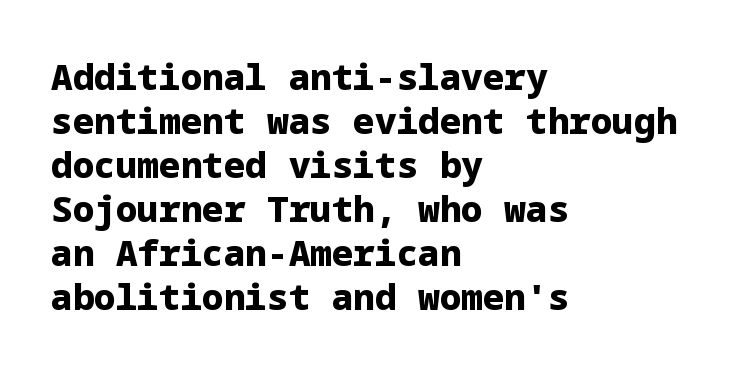
Stroke terminals: plain, sans-serif. Default kerning and tracking; the words read as compact shapes. In terms of weight, the rendering is a true, heavy bold. When letters stand straight like this, we call the style roman or upright. Lines of text with bare space underneath. The rag falls on the right side of this text block.
